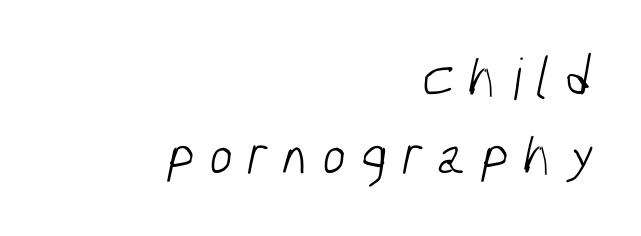
The image shows 57 px light, condensed sans-serif type; set right-aligned, normal line spacing (1.36x), unusually wide letter spacing (+0.25 em), not underlined; low stroke contrast and a medium x-height.
